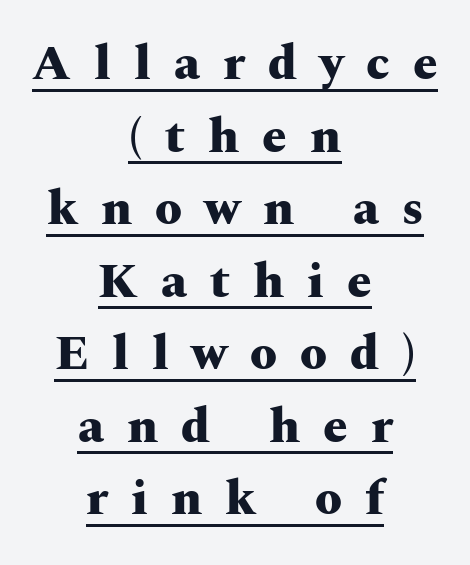
Q: Is the text bold? A: Yes.
Q: Is the text italic (slanted)? A: No, it is upright.
Q: Is the typeface a serif or a sans-serif typeface? A: Serif.
Q: Is the text underlined? A: Yes.
Q: How is the paragraph aligned? A: Centered.
Q: Is the spacing between letters normal or unusually wide? A: Unusually wide.
Q: Is the spacing between lines tight, normal or loose? A: Normal.
Q: Width (condensed, normal, or wide)? A: Wide.
Q: Stroke contrast? A: Medium.
Q: x-height? A: Medium.
Q: Monospaced? A: No.
